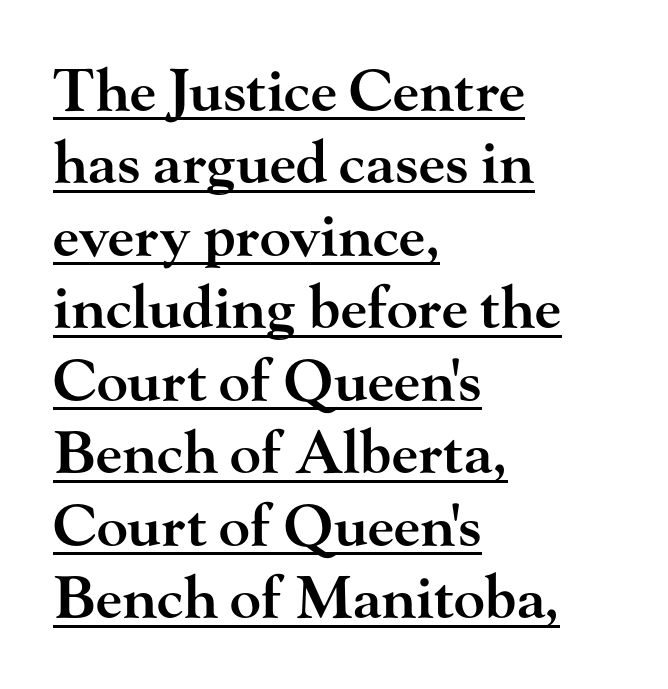
{"serif": "yes", "italic": "no", "bold": "semi", "weight": "semibold", "width": "wide", "stroke_contrast": "high", "x_height": "small", "monospaced": "no", "underline": "yes", "align": "left", "line_spacing": "normal", "line_spacing_ratio": 1.25, "letter_spacing": "normal", "letter_spacing_em": 0.0, "glyph_px": 58}
